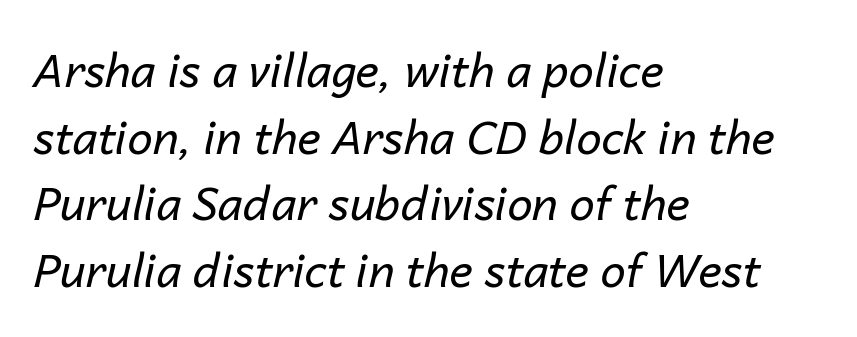
{"italic": "yes", "lean": "right", "slant_degrees": 14, "bold": "no", "weight": "regular", "width": "normal", "stroke_contrast": "low", "x_height": "medium", "monospaced": "no", "underline": "no", "align": "left", "line_spacing": "normal", "line_spacing_ratio": 1.48, "letter_spacing": "normal", "letter_spacing_em": 0.0, "glyph_px": 45}
